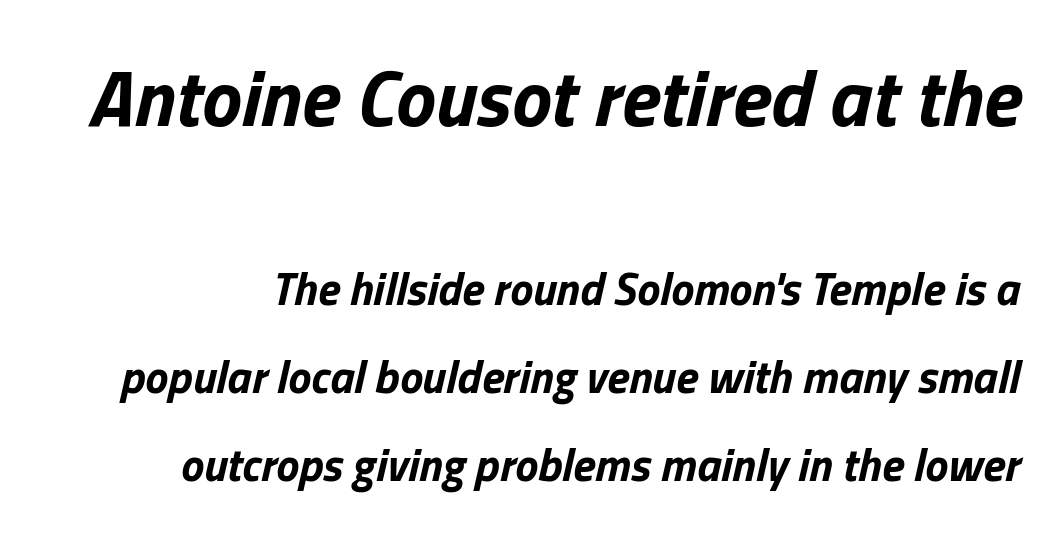
Q: Is the text bold? A: Yes.
Q: Is the text italic (slanted)? A: Yes, it leans right by about 13 degrees.
Q: Is the text underlined? A: No.
Q: Is the spacing between letters normal or unusually wide? A: Normal.
Q: Is the spacing between lines tight, normal or loose? A: Loose.
Q: Which block of text is set in a larger size, the first (top) or the second (bottom)? A: The first (top) one.
Q: Width (condensed, normal, or wide)? A: Normal.
Q: Stroke contrast? A: Low.
Q: x-height? A: Medium.
Q: Monospaced? A: No.
